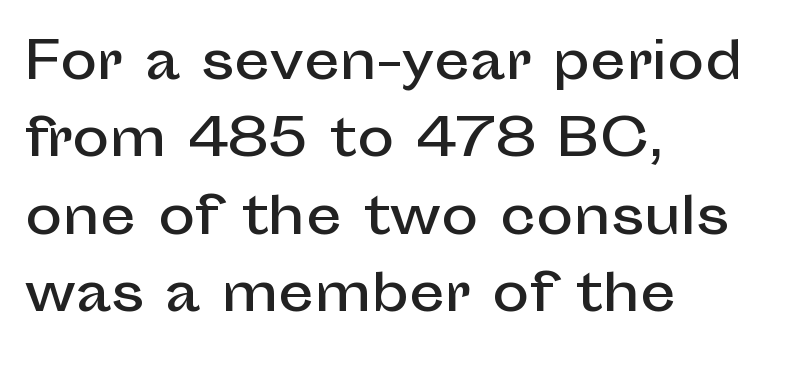
Q: Is the text italic (slanted)? A: No, it is upright.
Q: Is the typeface a serif or a sans-serif typeface? A: Sans-serif.
Q: Is the text underlined? A: No.
Q: How is the paragraph aligned? A: Left-aligned.
Q: Is the spacing between letters normal or unusually wide? A: Normal.
Q: Is the spacing between lines tight, normal or loose? A: Normal.
Q: Width (condensed, normal, or wide)? A: Normal.
Q: Stroke contrast? A: Low.
Q: x-height? A: Medium.
Q: Monospaced? A: No.
